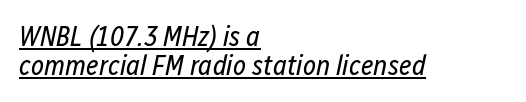
{"italic": "yes", "lean": "right", "slant_degrees": 12, "bold": "no", "weight": "regular", "width": "condensed", "stroke_contrast": "low", "x_height": "medium", "monospaced": "no", "underline": "yes", "align": "left", "line_spacing": "tight", "line_spacing_ratio": 1.03, "letter_spacing": "normal", "letter_spacing_em": 0.0, "glyph_px": 28}
